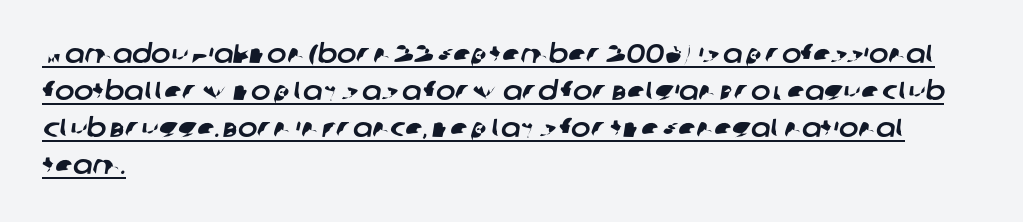
Q: Is the text underlined? A: Yes.
Q: How is the paragraph aligned? A: Left-aligned.
Q: Is the spacing between letters normal or unusually wide? A: Normal.
Q: Is the spacing between lines tight, normal or loose? A: Normal.
